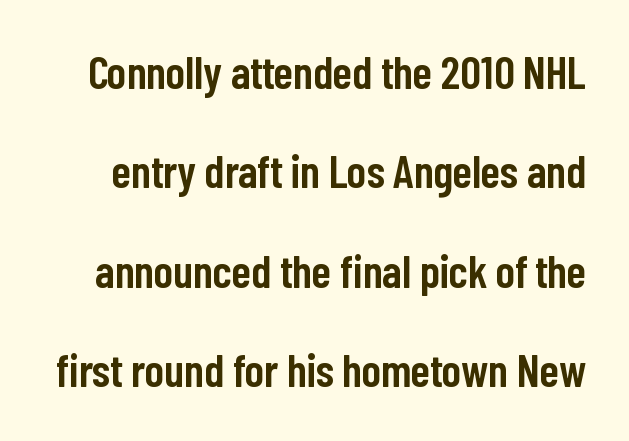
Q: Is the text bold? A: Semi-bold.
Q: Is the text italic (slanted)? A: No, it is upright.
Q: Is the typeface a serif or a sans-serif typeface? A: Sans-serif.
Q: Is the text underlined? A: No.
Q: Is the spacing between letters normal or unusually wide? A: Normal.
Q: Is the spacing between lines tight, normal or loose? A: Loose.
Q: Width (condensed, normal, or wide)? A: Condensed.
Q: Stroke contrast? A: Low.
Q: x-height? A: Medium.
Q: Monospaced? A: No.
